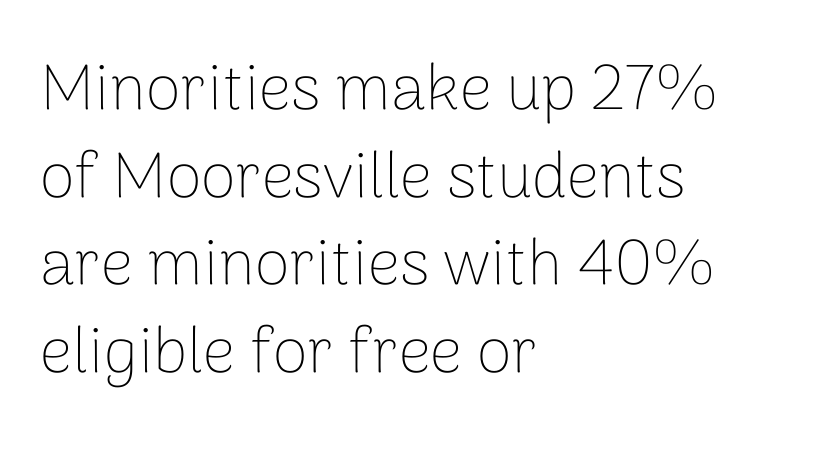
Q: Is the text bold? A: No.
Q: Is the text italic (slanted)? A: No, it is upright.
Q: Is the typeface a serif or a sans-serif typeface? A: Sans-serif.
Q: Is the text underlined? A: No.
Q: How is the paragraph aligned? A: Left-aligned.
Q: Is the spacing between letters normal or unusually wide? A: Normal.
Q: Is the spacing between lines tight, normal or loose? A: Normal.
Q: Width (condensed, normal, or wide)? A: Normal.
Q: Stroke contrast? A: Low.
Q: x-height? A: Medium.
Q: Monospaced? A: No.
